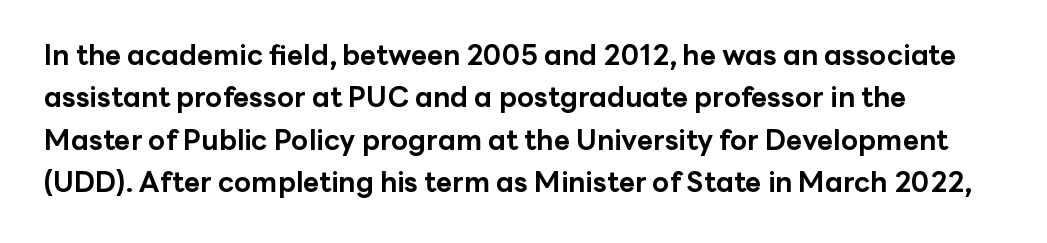
Q: Is the text bold? A: Yes.
Q: Is the text italic (slanted)? A: No, it is upright.
Q: Is the typeface a serif or a sans-serif typeface? A: Sans-serif.
Q: Is the text underlined? A: No.
Q: How is the paragraph aligned? A: Left-aligned.
Q: Is the spacing between letters normal or unusually wide? A: Normal.
Q: Is the spacing between lines tight, normal or loose? A: Normal.
Q: Width (condensed, normal, or wide)? A: Normal.
Q: Stroke contrast? A: Low.
Q: x-height? A: Medium.
Q: Monospaced? A: No.
